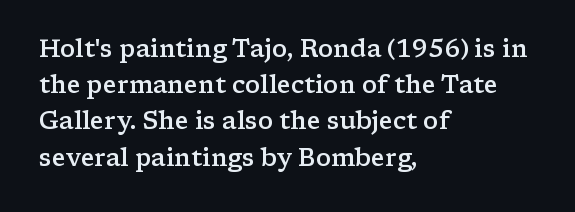
Quick note: not italic, upright. The baseline area is clear. Short and long lines alike share a common starting point at left. Students, observe: this is what conventionally led text looks like.
